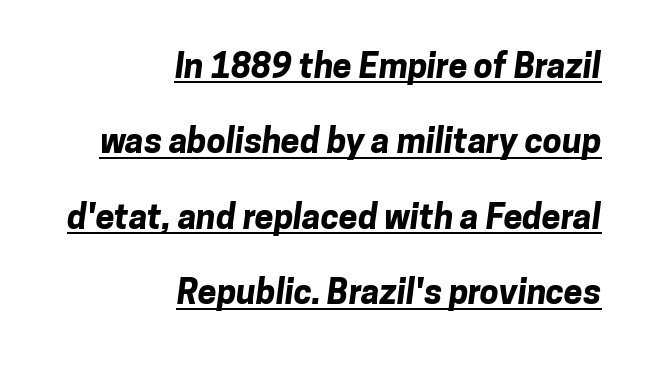
The image shows 34 px bold sans-serif type; set right-aligned, loose line spacing (2.22x), normal letter spacing, underlined; low stroke contrast and a medium x-height.
